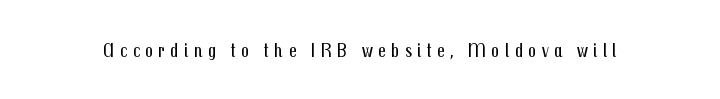
The image shows 20 px text type, upright; set unusually wide letter spacing (+0.26 em), not underlined.
